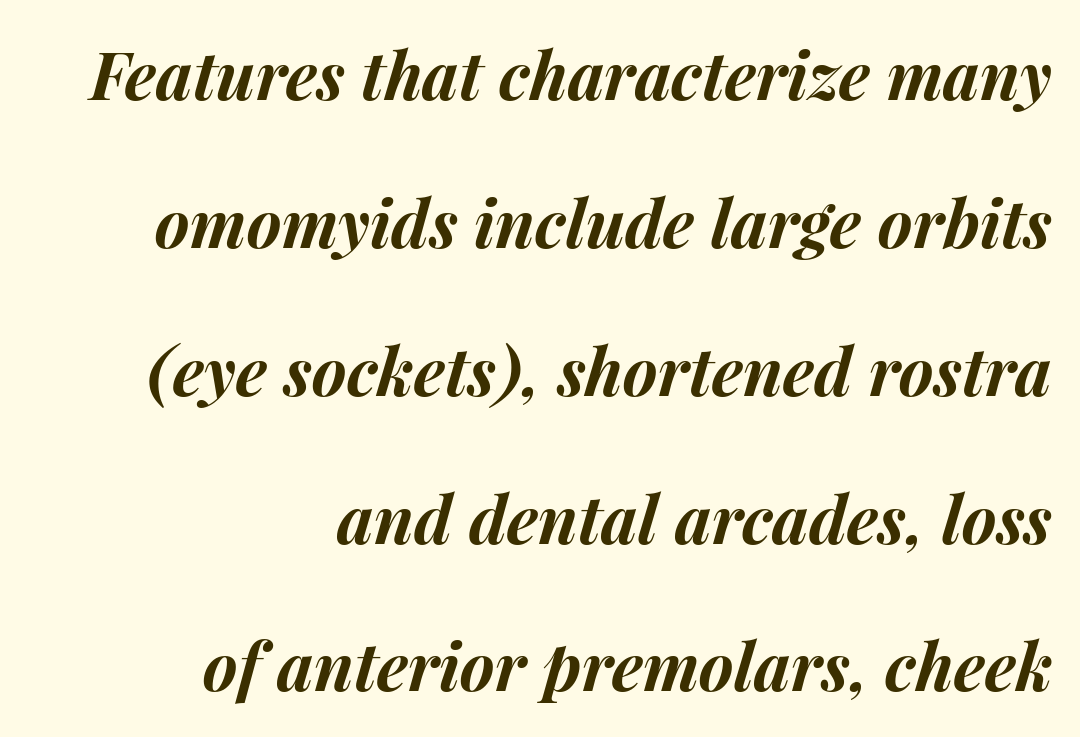
{"italic": "yes", "lean": "right", "slant_degrees": 15, "bold": "yes", "weight": "bold", "width": "normal", "stroke_contrast": "medium", "x_height": "medium", "monospaced": "no", "underline": "no", "align": "right", "line_spacing": "loose", "line_spacing_ratio": 2.24, "letter_spacing": "normal", "letter_spacing_em": 0.0, "glyph_px": 66}
